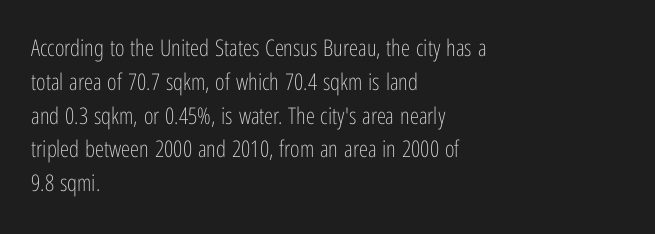
{"italic": "no", "bold": "no", "underline": "no", "align": "left", "line_spacing": "normal", "line_spacing_ratio": 1.47, "letter_spacing": "normal", "letter_spacing_em": 0.0, "glyph_px": 23}
